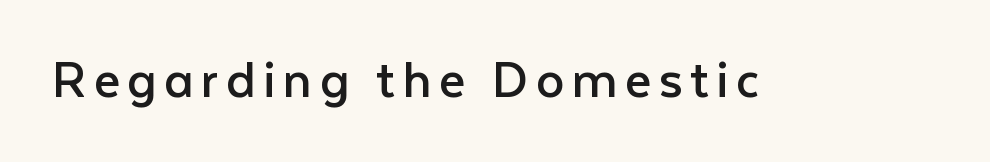
Looks like regular typesetting: each glyph gets only the width it needs. Is the type heavy? It reads as light-to-regular instead. To sum up the face: it is a sans, with no serifs. Tall strokes in this sample are plumb rather than angled. The gap between lines stays unmarked.
